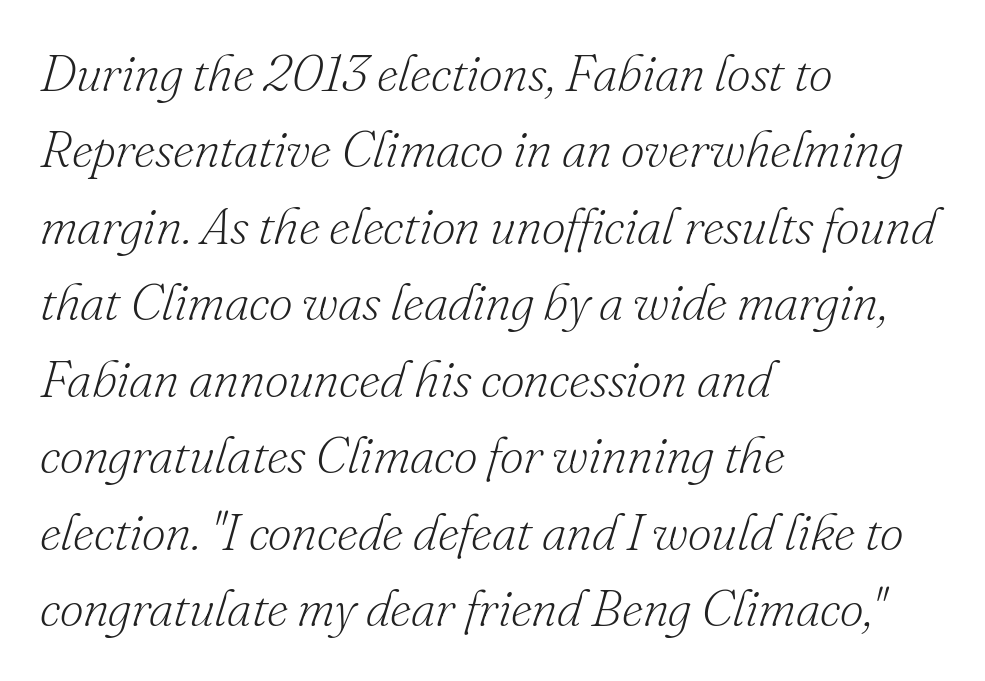
{"serif": "yes", "italic": "yes", "lean": "right", "slant_degrees": 16, "bold": "no", "weight": "light", "width": "normal", "stroke_contrast": "low", "x_height": "small", "monospaced": "no", "underline": "no", "align": "left", "line_spacing": "normal", "line_spacing_ratio": 1.47, "letter_spacing": "normal", "letter_spacing_em": 0.0, "glyph_px": 52}
